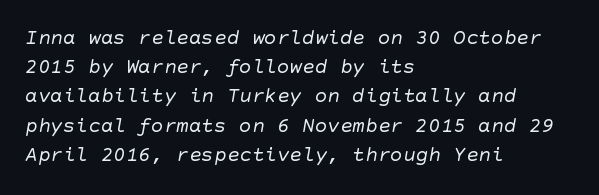
Q: Is the text bold? A: No.
Q: Is the text underlined? A: No.
Q: How is the paragraph aligned? A: Left-aligned.
Q: Is the spacing between letters normal or unusually wide? A: Normal.
Q: Is the spacing between lines tight, normal or loose? A: Normal.
